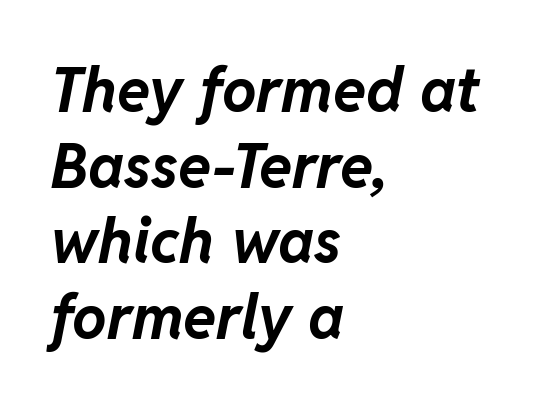
The image shows 61 px bold type, italic (leaning right); set left-aligned, line spacing 1.24x, normal letter spacing, not underlined; low stroke contrast and a medium x-height.
